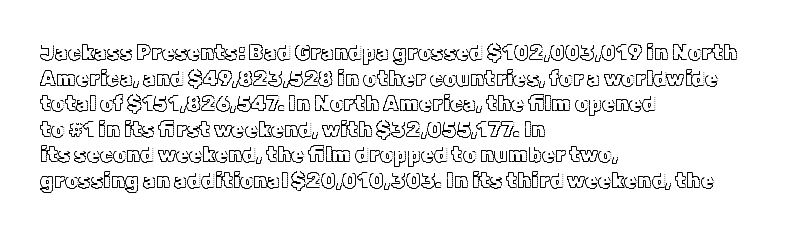
Line beginnings align vertically; line endings do not. Posture: vertical. A typesetter would call this zero additional tracking. The baseline area is clear.
